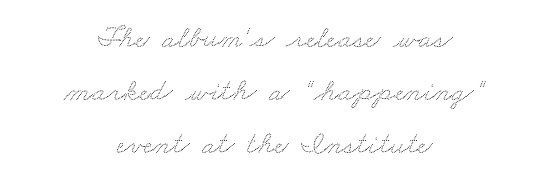
Q: Is the text underlined? A: No.
Q: How is the paragraph aligned? A: Centered.
Q: Is the spacing between letters normal or unusually wide? A: Normal.
Q: Width (condensed, normal, or wide)? A: Wide.
Q: Stroke contrast? A: Low.
Q: x-height? A: Small.
Q: Monospaced? A: No.
